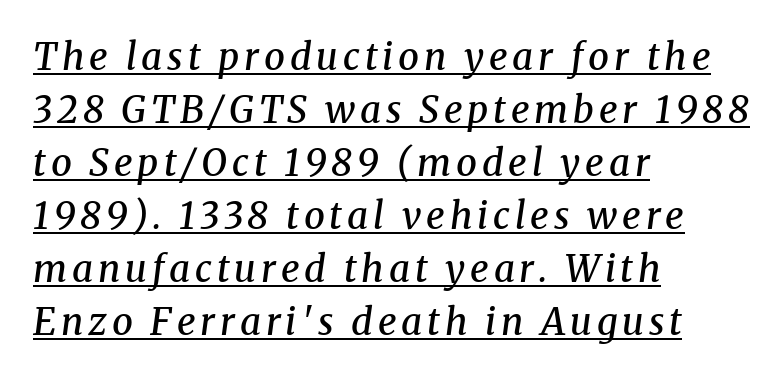
The image shows 37 px semibold serif type, italic (leaning right); set left-aligned, normal line spacing (1.43x), underlined; medium stroke contrast and a medium x-height.
